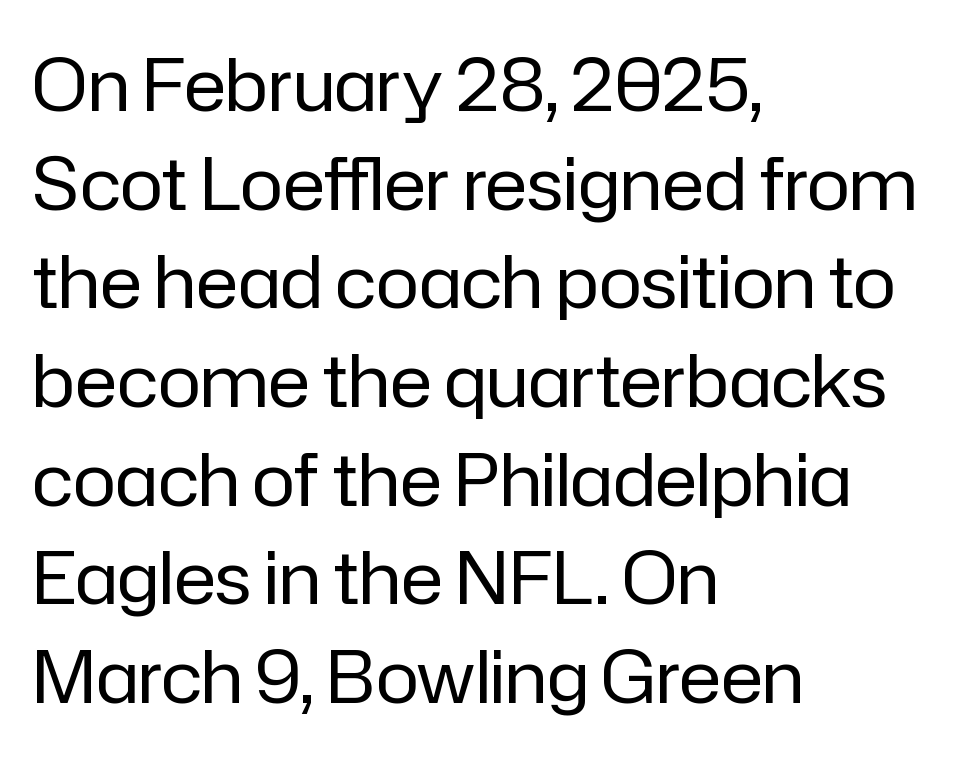
Q: Is the text bold? A: No.
Q: Is the text italic (slanted)? A: No, it is upright.
Q: Is the typeface a serif or a sans-serif typeface? A: Sans-serif.
Q: Is the text underlined? A: No.
Q: How is the paragraph aligned? A: Left-aligned.
Q: Is the spacing between letters normal or unusually wide? A: Normal.
Q: Is the spacing between lines tight, normal or loose? A: Normal.
Q: Width (condensed, normal, or wide)? A: Normal.
Q: Stroke contrast? A: Low.
Q: x-height? A: Medium.
Q: Monospaced? A: No.
